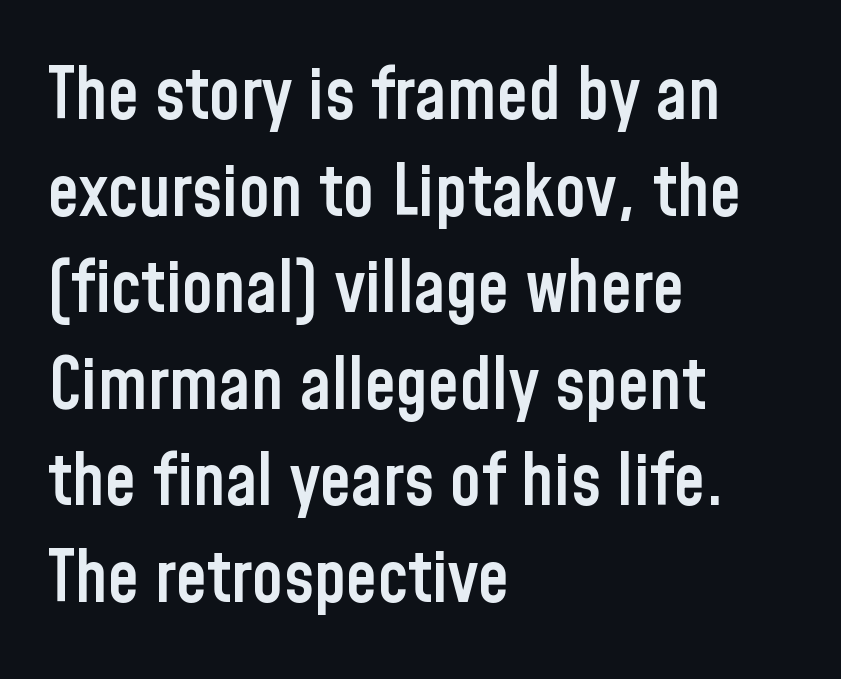
{"serif": "no", "italic": "no", "bold": "semi", "weight": "semibold", "width": "condensed", "stroke_contrast": "low", "x_height": "medium", "monospaced": "no", "underline": "no", "align": "left", "line_spacing": "normal", "line_spacing_ratio": 1.36, "letter_spacing": "normal", "letter_spacing_em": 0.0, "glyph_px": 71}
